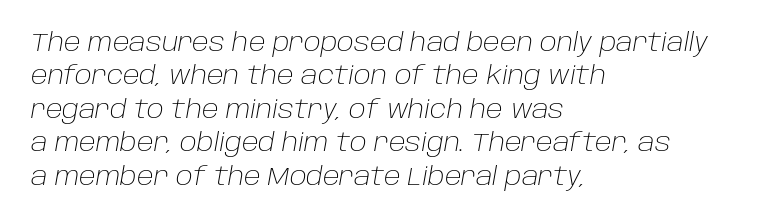
{"italic": "yes", "lean": "right", "slant_degrees": 10, "bold": "no", "underline": "no", "align": "left", "line_spacing": "normal", "line_spacing_ratio": 1.34, "letter_spacing": "normal", "letter_spacing_em": 0.0, "glyph_px": 25}
